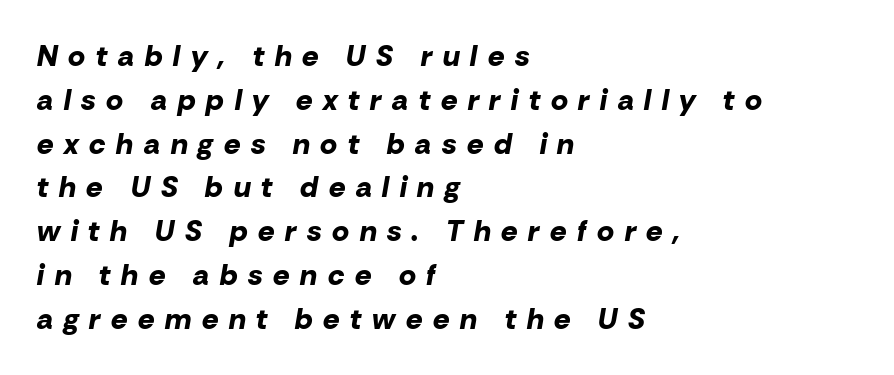
These lines are rendered in a variable-pitch font. The paragraph has a hard left edge and a soft right edge. Just letters on the line, the space beneath them empty. Observe the wide spacing: letters keep a clear distance from each other. Compared with ordinary roman type, these characters are visibly tilted.
